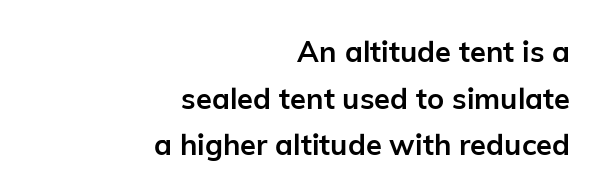
Q: Is the text bold? A: Yes.
Q: Is the text italic (slanted)? A: No, it is upright.
Q: Is the typeface a serif or a sans-serif typeface? A: Sans-serif.
Q: Is the text underlined? A: No.
Q: How is the paragraph aligned? A: Right-aligned.
Q: Is the spacing between letters normal or unusually wide? A: Normal.
Q: Is the spacing between lines tight, normal or loose? A: Normal.
Q: Width (condensed, normal, or wide)? A: Normal.
Q: Stroke contrast? A: Low.
Q: x-height? A: Medium.
Q: Monospaced? A: No.
